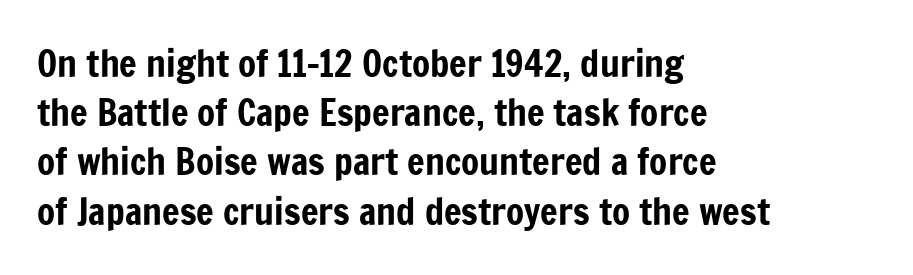
The designer left line spacing at the default. These lines keep a tight, regular rhythm from letter to letter. You could not count columns in this text — the font is proportionally spaced. In CSS terms this would be text-align: left. In terms of letterform style, serifs are entirely absent. Descender tails drop into unmarked territory.
